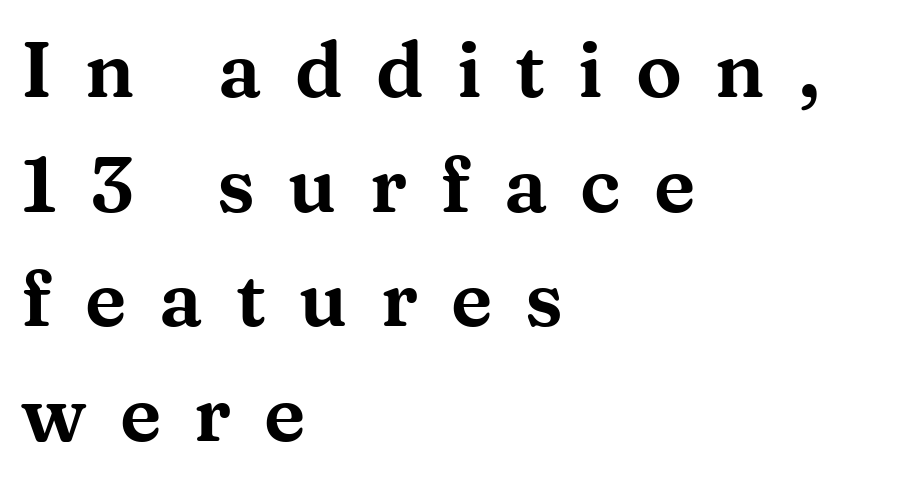
The image shows 77 px wide serif type, upright; set left-aligned, normal line spacing (1.49x), unusually wide letter spacing (+0.43 em), not underlined; medium stroke contrast and a medium x-height.
